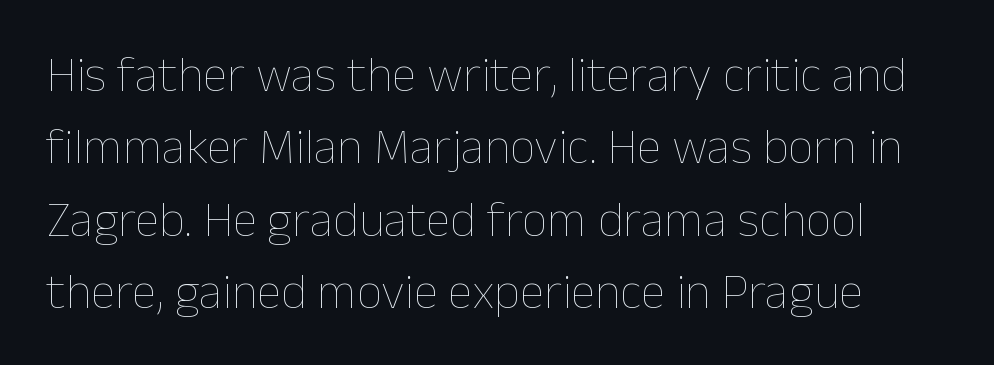
A typesetter would call this proportional, since set widths differ per character. Posture: vertical. Glyph-to-glyph distance matches everyday printed text. Weight: in the light-to-regular range.
